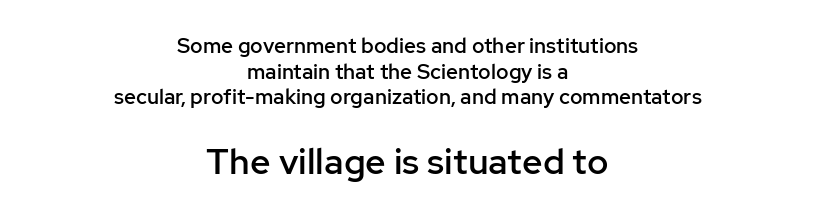
The image shows 36 px semibold sans-serif type, upright; set centered, line spacing 1.22x, normal letter spacing, not underlined; the second (bottom) block is 1.71x larger; low stroke contrast and a medium x-height.
